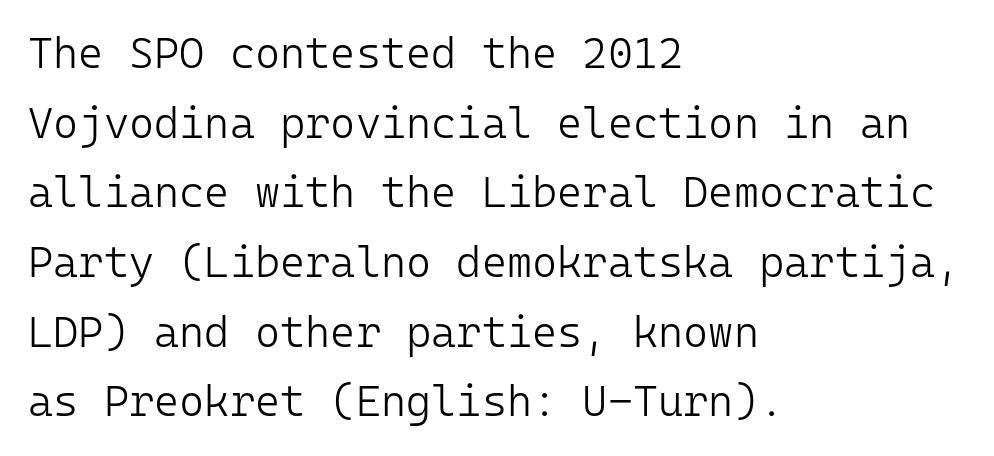
{"serif": "no", "italic": "no", "bold": "no", "weight": "light", "width": "normal", "stroke_contrast": "low", "x_height": "medium", "monospaced": "yes", "underline": "no", "align": "left", "line_spacing": "normal", "line_spacing_ratio": 1.62, "letter_spacing": "normal", "letter_spacing_em": 0.0, "glyph_px": 43}
